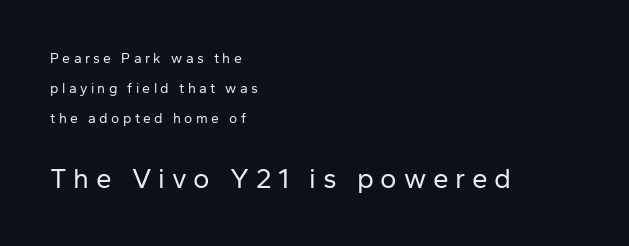
The image shows 28 px regular-weight sans-serif type, upright; set left-aligned, loose line spacing (2.13x), unusually wide letter spacing (+0.24 em), not underlined; the second (bottom) block is 2.0x larger; low stroke contrast and a medium x-height.
